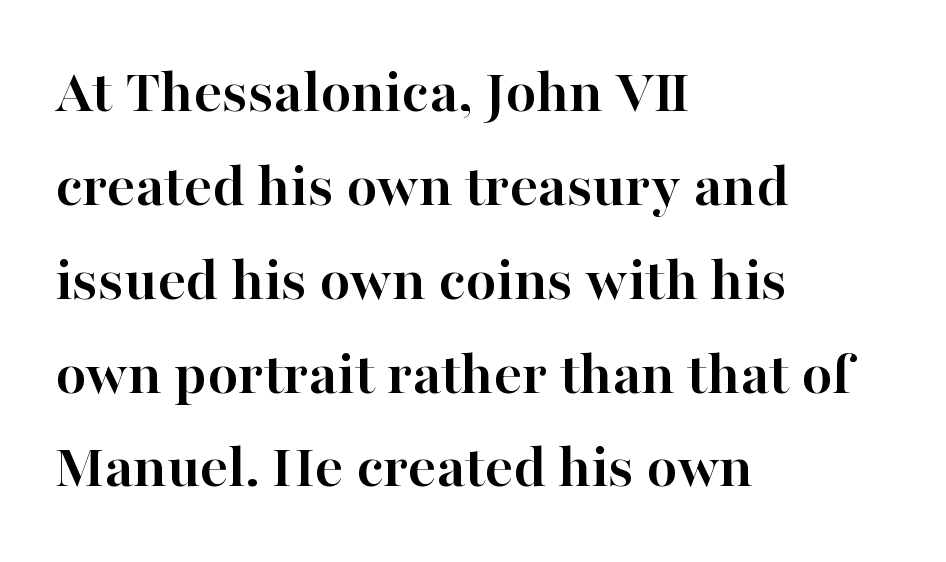
Q: Is the text bold? A: Yes.
Q: Is the text italic (slanted)? A: No, it is upright.
Q: Is the typeface a serif or a sans-serif typeface? A: Serif.
Q: Is the text underlined? A: No.
Q: How is the paragraph aligned? A: Left-aligned.
Q: Is the spacing between letters normal or unusually wide? A: Normal.
Q: Is the spacing between lines tight, normal or loose? A: Normal.
Q: Width (condensed, normal, or wide)? A: Normal.
Q: Stroke contrast? A: High.
Q: x-height? A: Medium.
Q: Monospaced? A: No.
